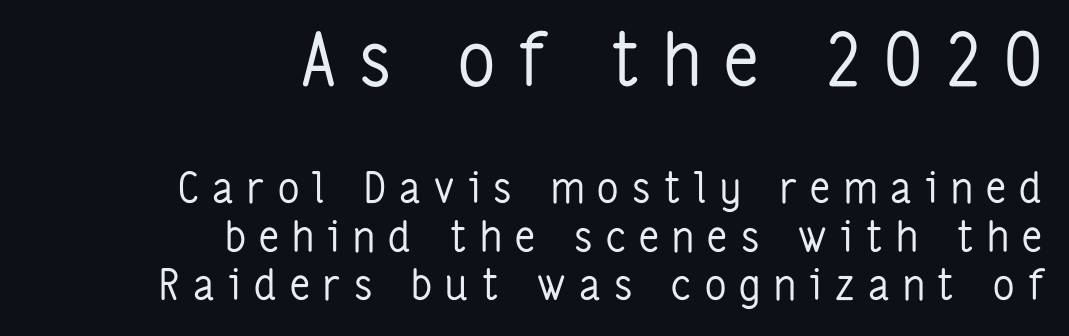
Q: Is the text bold? A: No.
Q: Is the text italic (slanted)? A: No, it is upright.
Q: Is the typeface a serif or a sans-serif typeface? A: Sans-serif.
Q: Is the text underlined? A: No.
Q: How is the paragraph aligned? A: Right-aligned.
Q: Is the spacing between letters normal or unusually wide? A: Unusually wide.
Q: Is the spacing between lines tight, normal or loose? A: Tight.
Q: Which block of text is set in a larger size, the first (top) or the second (bottom)? A: The first (top) one.
Q: Width (condensed, normal, or wide)? A: Condensed.
Q: Stroke contrast? A: Low.
Q: x-height? A: Medium.
Q: Monospaced? A: No.
